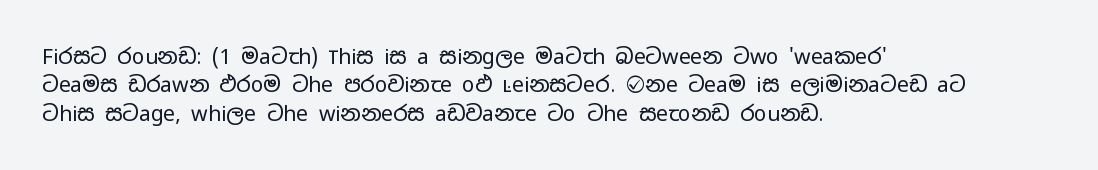
Evenly set lines give the paragraph a standard silhouette. Students, note that the glyphs here touch the page at normal intervals. In terms of posture, this sample is upright. Typeset ragged right — the left edge is the straight one.
